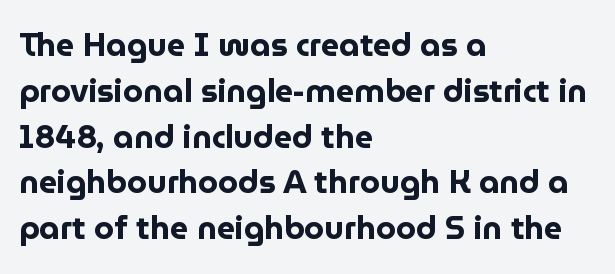
Q: Is the text bold? A: Yes.
Q: Is the text italic (slanted)? A: No, it is upright.
Q: Is the typeface a serif or a sans-serif typeface? A: Sans-serif.
Q: Is the text underlined? A: No.
Q: How is the paragraph aligned? A: Left-aligned.
Q: Is the spacing between letters normal or unusually wide? A: Normal.
Q: Is the spacing between lines tight, normal or loose? A: Normal.
Q: Width (condensed, normal, or wide)? A: Normal.
Q: Stroke contrast? A: Low.
Q: x-height? A: Medium.
Q: Monospaced? A: No.
